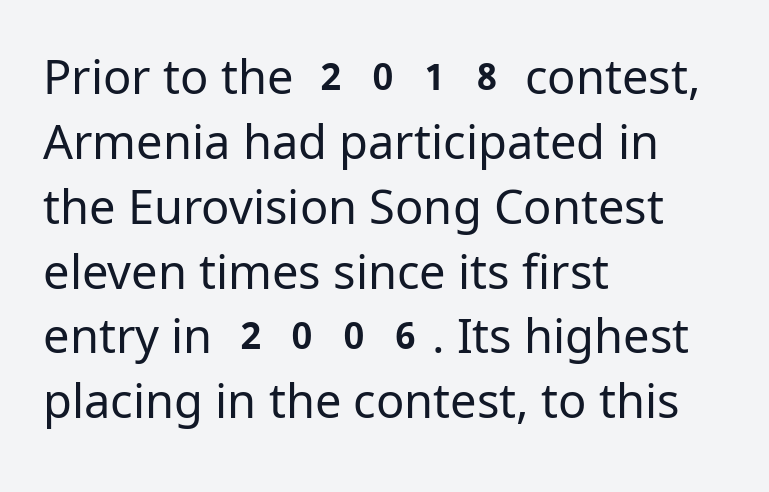
Q: Is the text bold? A: No.
Q: Is the text italic (slanted)? A: No, it is upright.
Q: Is the typeface a serif or a sans-serif typeface? A: Sans-serif.
Q: Is the text underlined? A: No.
Q: How is the paragraph aligned? A: Left-aligned.
Q: Is the spacing between letters normal or unusually wide? A: Normal.
Q: Is the spacing between lines tight, normal or loose? A: Normal.
Q: Width (condensed, normal, or wide)? A: Normal.
Q: Stroke contrast? A: Low.
Q: x-height? A: Medium.
Q: Monospaced? A: No.
